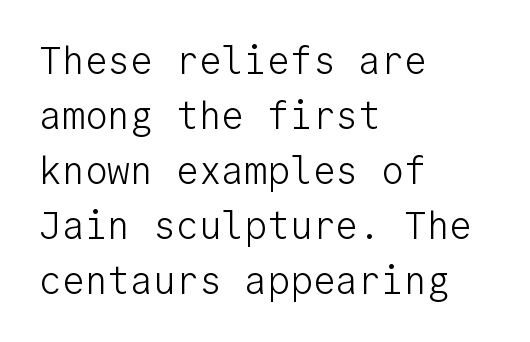
Q: Is the text bold? A: No.
Q: Is the text italic (slanted)? A: No, it is upright.
Q: Is the typeface a serif or a sans-serif typeface? A: Sans-serif.
Q: Is the text underlined? A: No.
Q: How is the paragraph aligned? A: Left-aligned.
Q: Is the spacing between letters normal or unusually wide? A: Normal.
Q: Is the spacing between lines tight, normal or loose? A: Normal.
Q: Width (condensed, normal, or wide)? A: Normal.
Q: Stroke contrast? A: Low.
Q: x-height? A: Medium.
Q: Monospaced? A: Yes.
